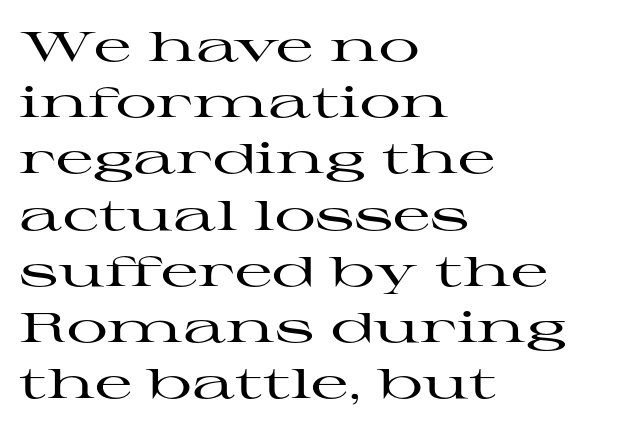
The image shows 41 px wide serif type, upright; set left-aligned, normal line spacing (1.37x), normal letter spacing, not underlined; high stroke contrast and a medium x-height.
